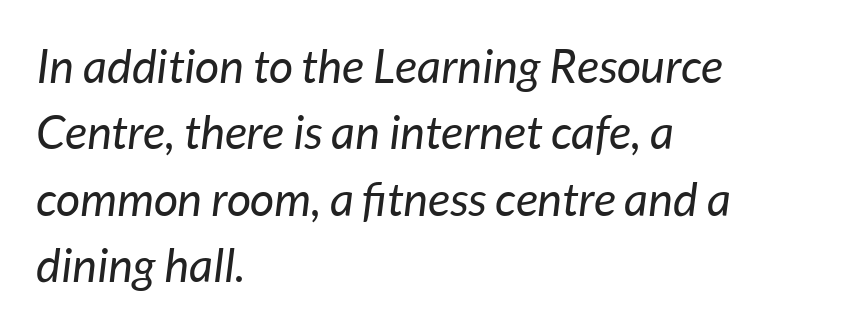
{"italic": "yes", "lean": "right", "slant_degrees": 7, "bold": "no", "weight": "regular", "width": "normal", "stroke_contrast": "low", "x_height": "medium", "monospaced": "no", "underline": "no", "align": "left", "line_spacing": "normal", "line_spacing_ratio": 1.41, "letter_spacing": "normal", "letter_spacing_em": 0.0, "glyph_px": 47}
